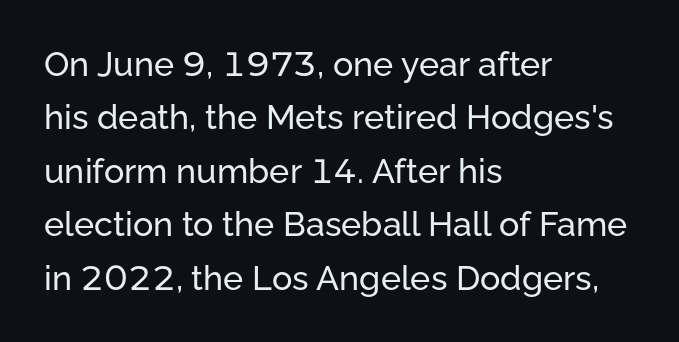
Is this a fixed-width face? No — the glyphs have proportional, varying widths. Nothing unusual about the tracking: characters are spaced as the font intends. The characters display no serif detailing; their extremities are plain. Horizontal alignment here is leftward, the default for most running prose.
